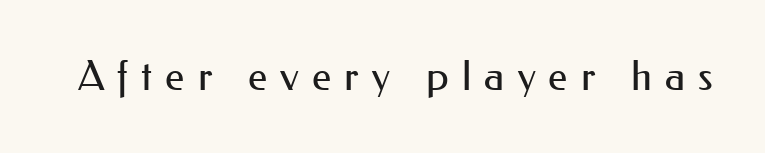
{"serif": "no", "italic": "no", "bold": "no", "weight": "regular", "width": "normal", "stroke_contrast": "medium", "x_height": "small", "monospaced": "no", "underline": "no", "letter_spacing": "wide", "letter_spacing_em": 0.32, "glyph_px": 41}
